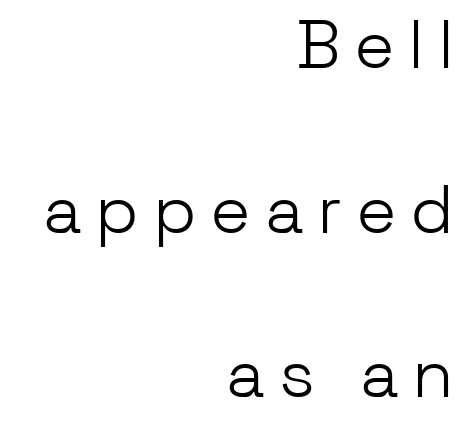
These lines stand farther apart than default settings would place them. Think of a printed novel: that variable character pitch is what you see here. Honestly, the letter spacing is so wide it's the main thing you notice. No heavy texture on the line: the type isn't bold. The baseline area is clear. Typeset ragged left — the right edge is the straight one.
